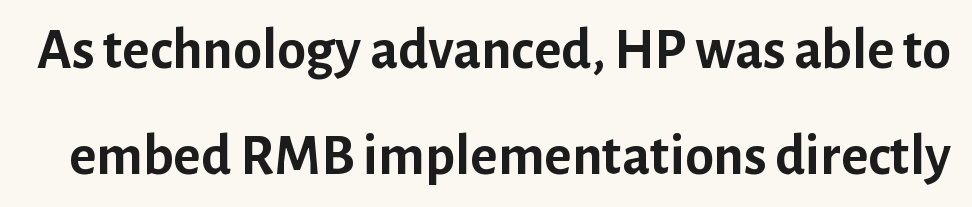
Think of a printed novel: that variable character pitch is what you see here. The axis of the letterforms is exactly vertical. Does the type have serifs? No, each stem ends abruptly. Nothing unusual about the tracking: characters are spaced as the font intends.
